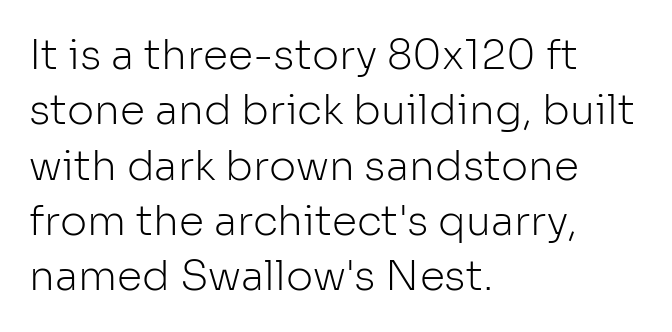
The image shows 41 px light sans-serif type, upright; set left-aligned, normal line spacing (1.35x), normal letter spacing, not underlined; low stroke contrast and a medium x-height.
